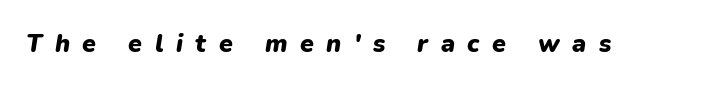
{"italic": "yes", "lean": "right", "slant_degrees": 9, "bold": "yes", "underline": "no", "letter_spacing": "wide", "letter_spacing_em": 0.5, "glyph_px": 25}
